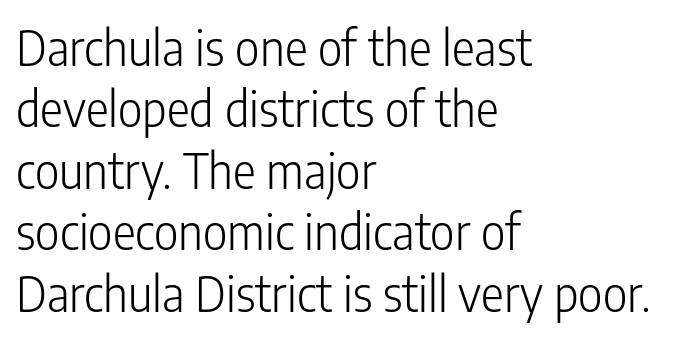
Stem width sits at or under what a default text font uses. The typography opts for an upright posture over an oblique one. Nobody touched the tracking dial on this one. No feet cap the strokes, marking this as sans-serif type. The rendering uses natural spacing where letterforms have individual widths. The space directly below the letters is spotless.
